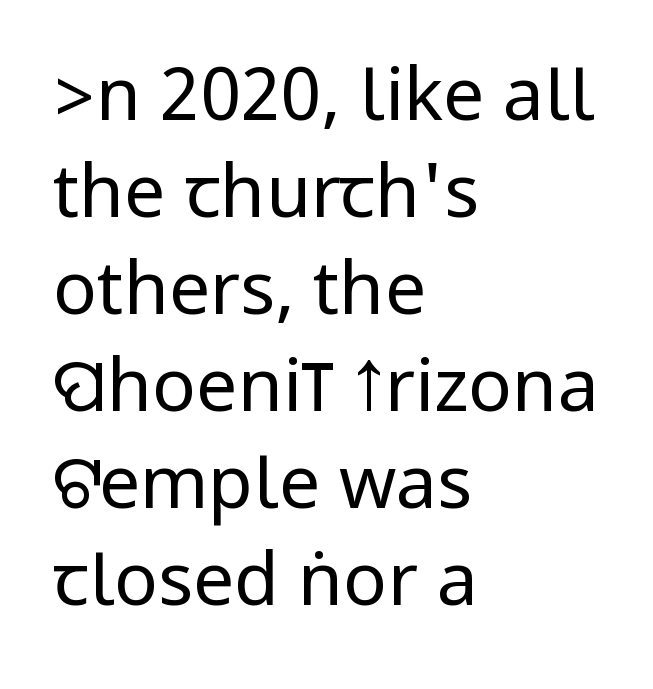
{"serif": "no", "italic": "no", "bold": "no", "weight": "regular", "width": "condensed", "stroke_contrast": "low", "underline": "no", "align": "left", "line_spacing": "normal", "line_spacing_ratio": 1.33, "letter_spacing": "normal", "letter_spacing_em": 0.0, "glyph_px": 73}
